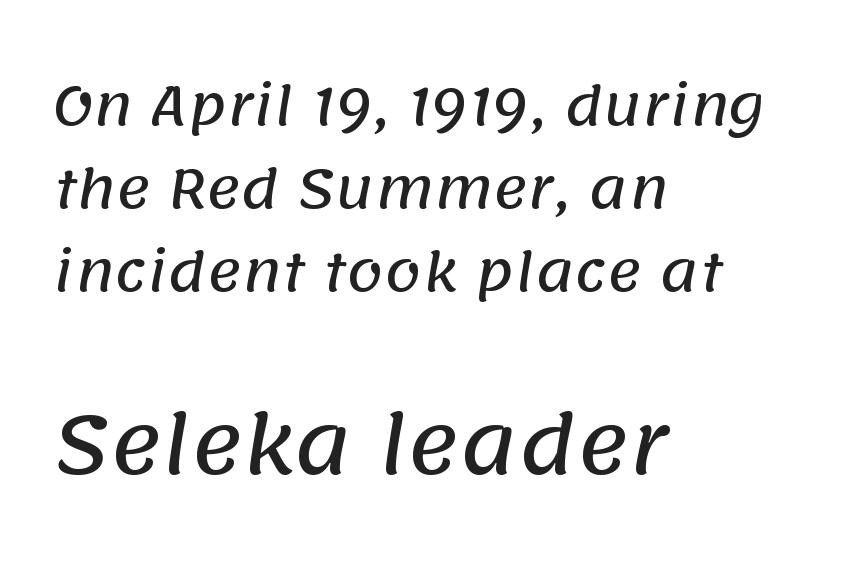
Horizontal bands of white between lines are of average thickness. Caption: standard tracking, unaltered. Bare-footed words on every line. You get the small type first, then a jump to larger type.
